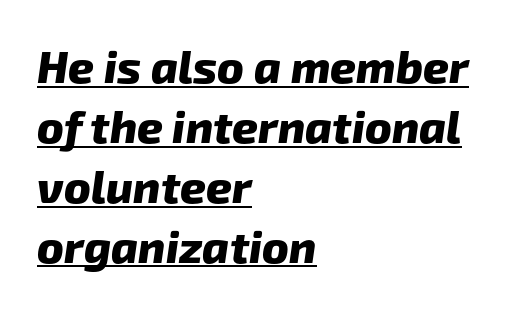
{"serif": "no", "bold": "yes", "weight": "heavy", "width": "normal", "stroke_contrast": "low", "x_height": "medium", "monospaced": "no", "underline": "yes", "align": "left", "line_spacing": "normal", "line_spacing_ratio": 1.33, "letter_spacing": "normal", "letter_spacing_em": 0.0, "glyph_px": 45}
